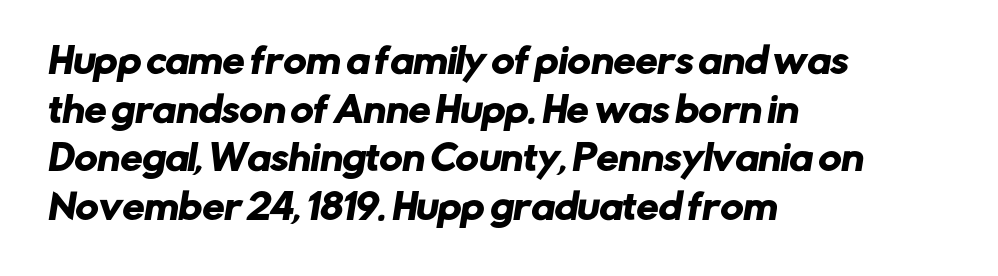
The image shows 35 px sans-serif type; set left-aligned, normal line spacing (1.39x), normal letter spacing, not underlined; low stroke contrast and a medium x-height.
